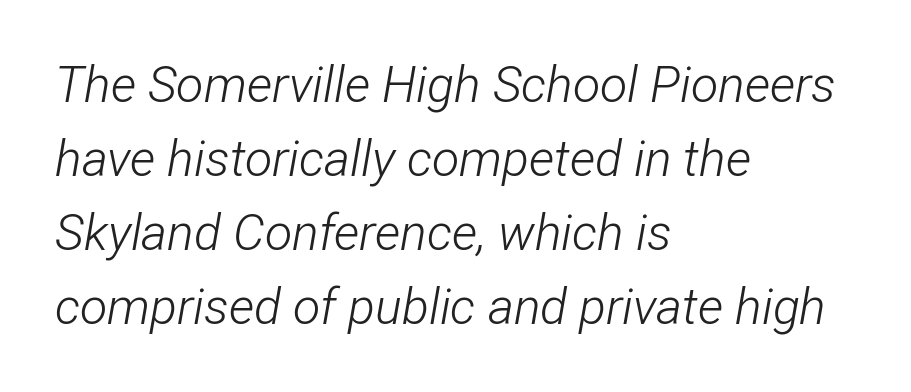
Slanted lettering throughout. The letterforms sit shoulder to shoulder at normal distance. The setting favours the left margin, as ordinary paragraphs usually do. No extra ink here — the face is not bold. Check the space under the baseline: it is left empty. Looks like regular typesetting: each glyph gets only the width it needs.
